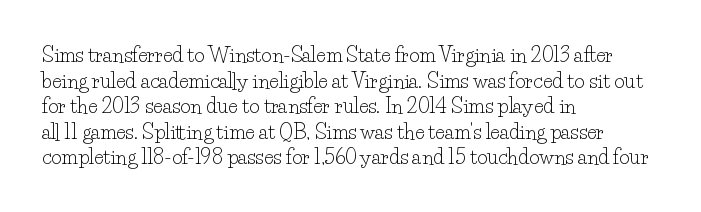
The image shows 20 px text type, upright; set left-aligned, normal line spacing (1.28x), normal letter spacing, not underlined.
